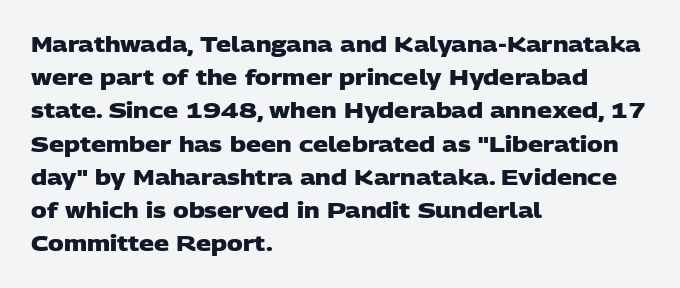
Heavy-handed strokes throughout: this text is bold. Decoration check: the copy has no underline. Leftover space on each line is placed entirely after the last word. What's the leading like? Ordinary, nothing unusual. Each word holds together tightly as a unit, with standard inter-letter gaps.
